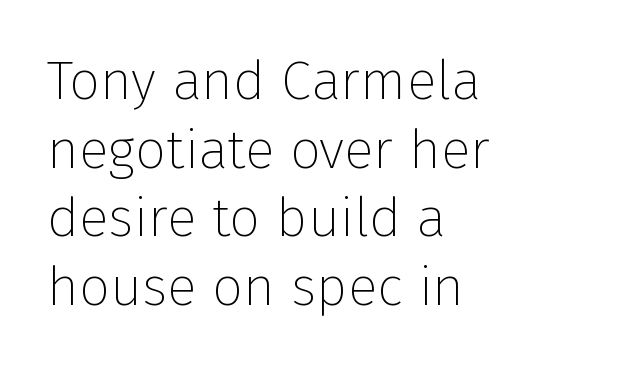
{"serif": "no", "italic": "no", "bold": "no", "weight": "thin", "width": "normal", "stroke_contrast": "low", "x_height": "medium", "monospaced": "no", "underline": "no", "align": "left", "line_spacing": "normal", "line_spacing_ratio": 1.25, "letter_spacing": "normal", "letter_spacing_em": 0.0, "glyph_px": 55}
